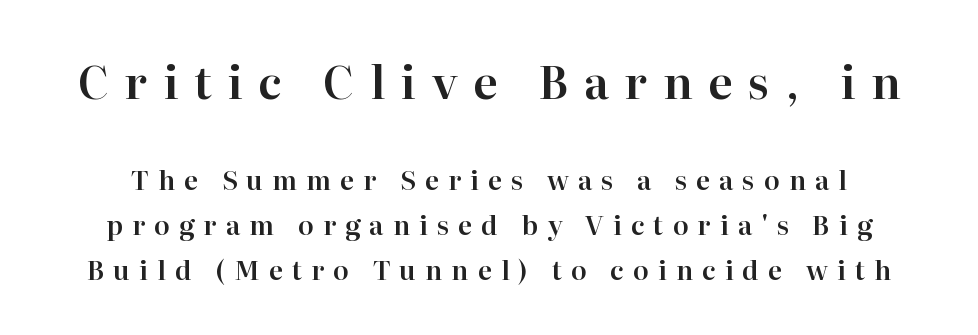
Q: Is the text italic (slanted)? A: No, it is upright.
Q: Is the typeface a serif or a sans-serif typeface? A: Serif.
Q: Is the text underlined? A: No.
Q: Is the spacing between letters normal or unusually wide? A: Unusually wide.
Q: Which block of text is set in a larger size, the first (top) or the second (bottom)? A: The first (top) one.
Q: Width (condensed, normal, or wide)? A: Normal.
Q: Stroke contrast? A: High.
Q: x-height? A: Medium.
Q: Monospaced? A: No.
